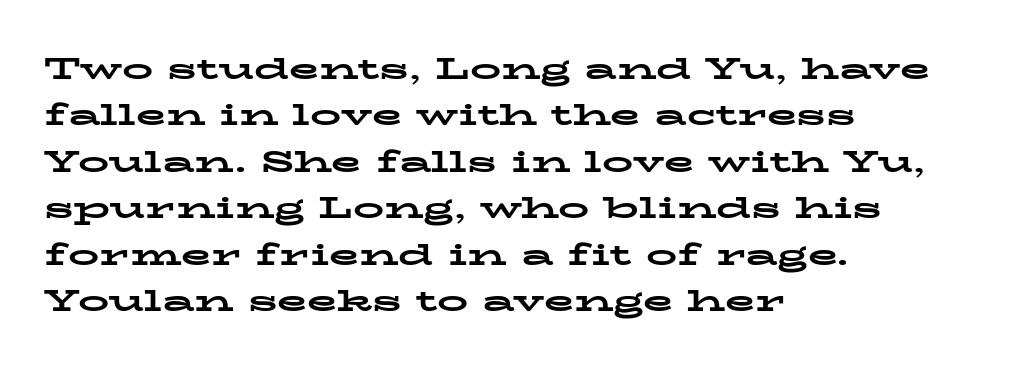
What stands out about the letter spacing? Nothing — it is the standard amount. No italicization has been applied; the sample stays upright. Yep, those are serifs on the letters. Rule under the text: the space is simply empty.
